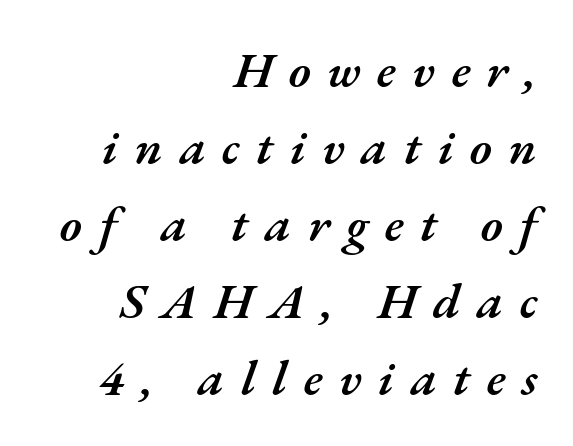
The image shows 50 px semibold type, italic (leaning right); set right-aligned, normal line spacing (1.54x), unusually wide letter spacing (+0.33 em), not underlined; medium stroke contrast and a small x-height.
